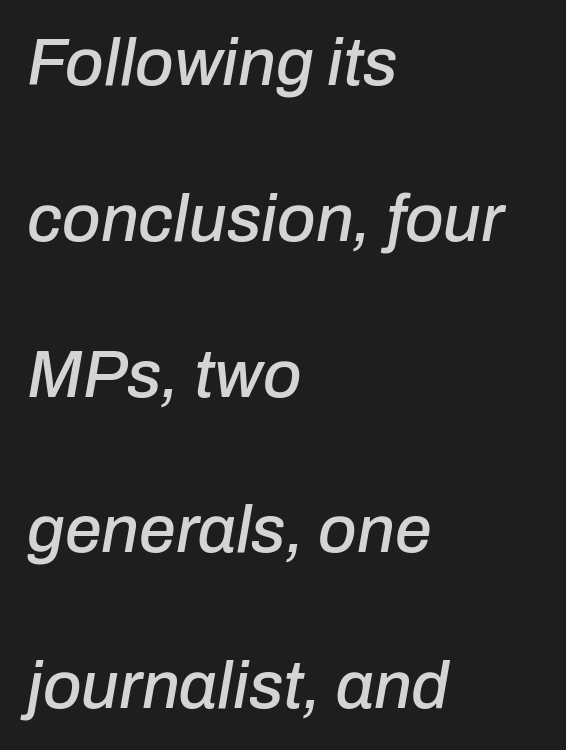
No word sits above an underline. Left-aligned paragraph, ragged on the right. Words appear dense and cohesive because spacing is normal. Quick note: italic. Each letter keeps its own natural width here, so spacing adapts to shape.
